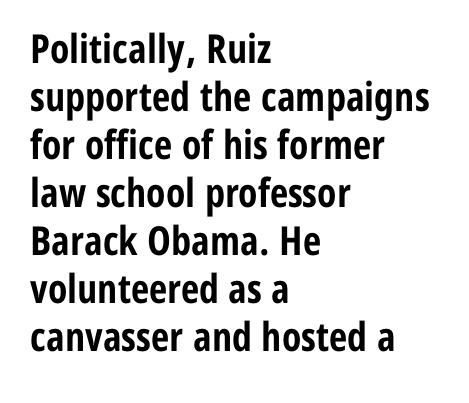
Check where the strokes stop: nothing finishes them off — pure sans. No extra tracking has been applied to these lines. The type sits square on the baseline with zero lean. Honestly, there is no underline to notice here at all.
